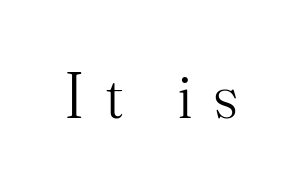
Does the type have serifs? Yes, each stem ends in a small foot. Unbolded letterforms with no extra heft. A bare baseline throughout the passage. These lines have a slow, spaced-out rhythm from letter to letter. Each letter keeps its own natural width here, so spacing adapts to shape. Italic? Not at all — the glyphs are vertical.
